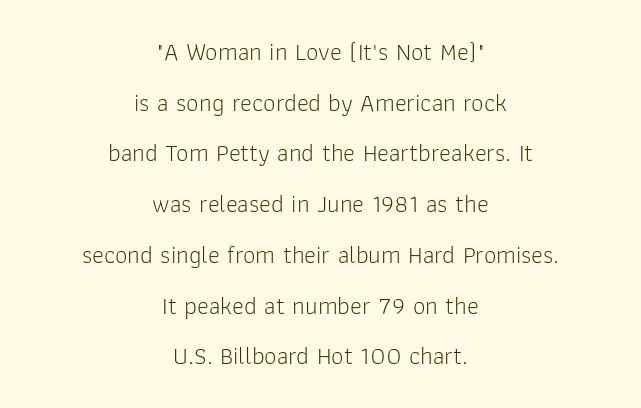
Q: Is the text bold? A: No.
Q: Is the text italic (slanted)? A: No, it is upright.
Q: Is the text underlined? A: No.
Q: How is the paragraph aligned? A: Centered.
Q: Is the spacing between letters normal or unusually wide? A: Normal.
Q: Is the spacing between lines tight, normal or loose? A: Loose.
